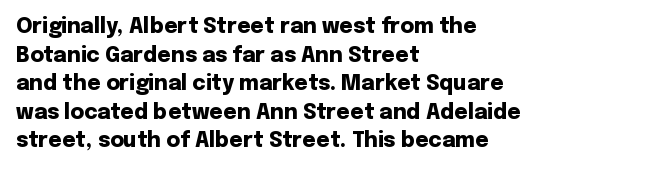
Q: Is the text bold? A: Yes.
Q: Is the text italic (slanted)? A: No, it is upright.
Q: Is the text underlined? A: No.
Q: How is the paragraph aligned? A: Left-aligned.
Q: Is the spacing between letters normal or unusually wide? A: Normal.
Q: Is the spacing between lines tight, normal or loose? A: Normal.
